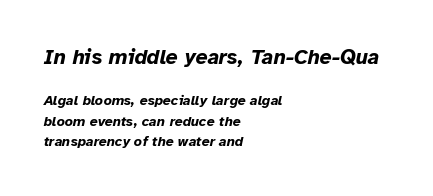
{"italic": "yes", "lean": "right", "slant_degrees": 12, "bold": "yes", "underline": "no", "align": "left", "line_spacing": "normal", "line_spacing_ratio": 1.46, "letter_spacing": "normal", "letter_spacing_em": 0.0, "larger_block": "first", "size_ratio": 1.5, "glyph_px": 21}
